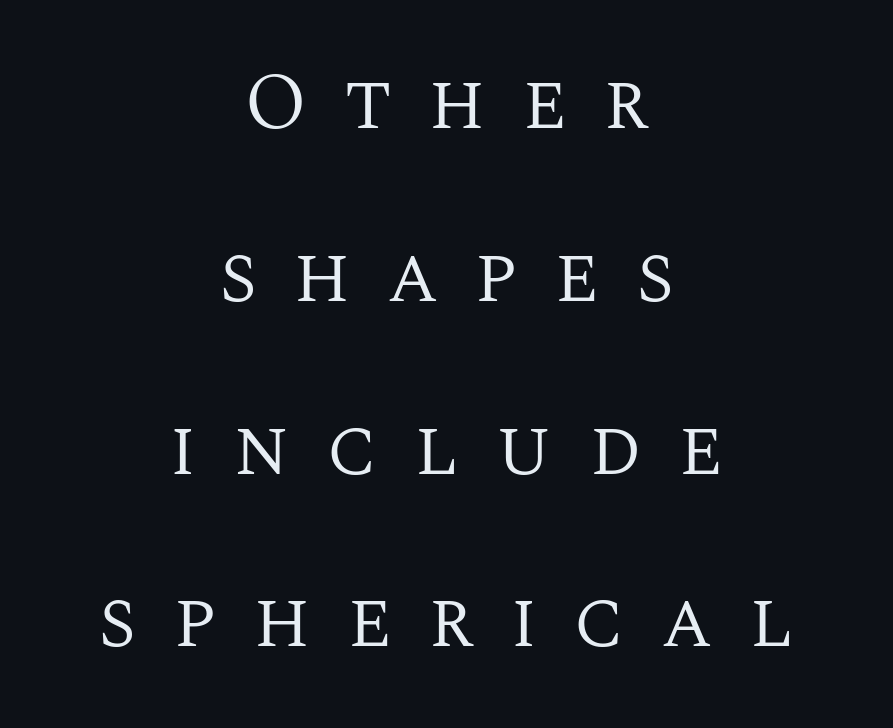
{"serif": "yes", "italic": "no", "bold": "no", "weight": "regular", "width": "normal", "stroke_contrast": "medium", "x_height": "large", "monospaced": "no", "underline": "no", "align": "center", "line_spacing": "loose", "line_spacing_ratio": 2.16, "letter_spacing": "wide", "letter_spacing_em": 0.45, "glyph_px": 80}
